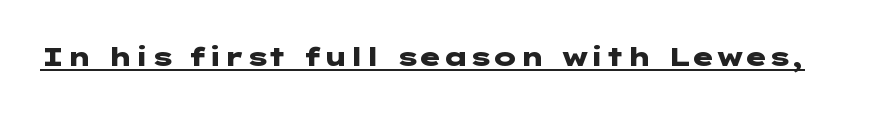
No extra tracking has been applied to these lines. Glance below the letters and you will spot a drawn line. Quick note: not italic, upright. The letters are bold, with thick, heavy strokes.
